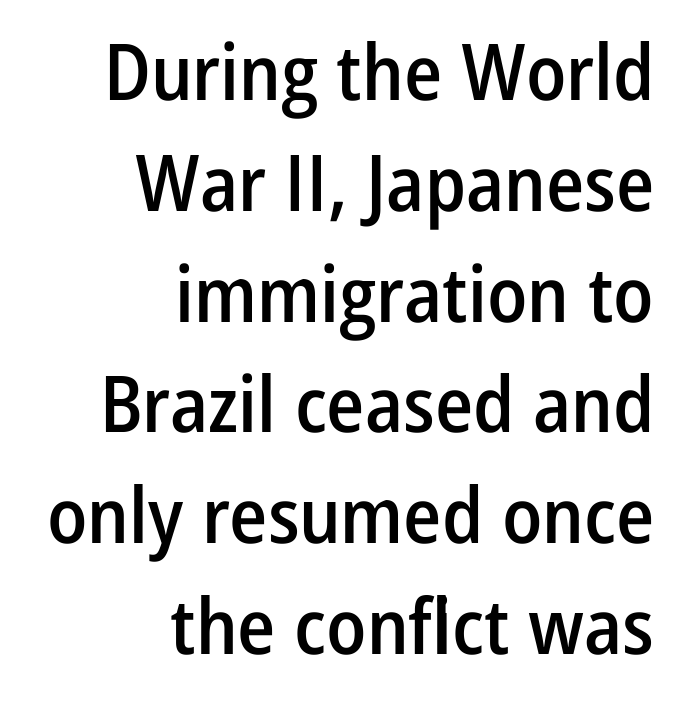
The image shows 78 px semibold, condensed sans-serif type, upright; set right-aligned, normal line spacing (1.42x), normal letter spacing, not underlined; low stroke contrast and a medium x-height.
